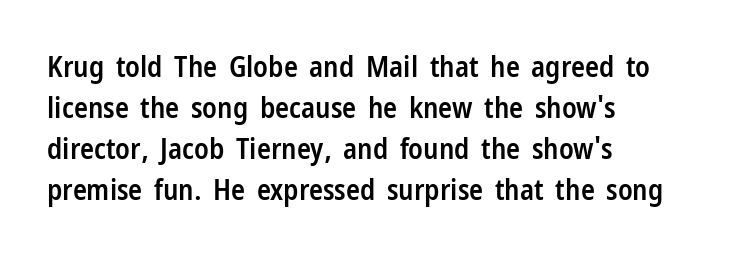
{"serif": "no", "italic": "no", "bold": "semi", "weight": "semibold", "width": "condensed", "stroke_contrast": "low", "x_height": "medium", "monospaced": "no", "underline": "no", "align": "left", "line_spacing": "normal", "line_spacing_ratio": 1.41, "letter_spacing": "normal", "letter_spacing_em": 0.0, "glyph_px": 29}
